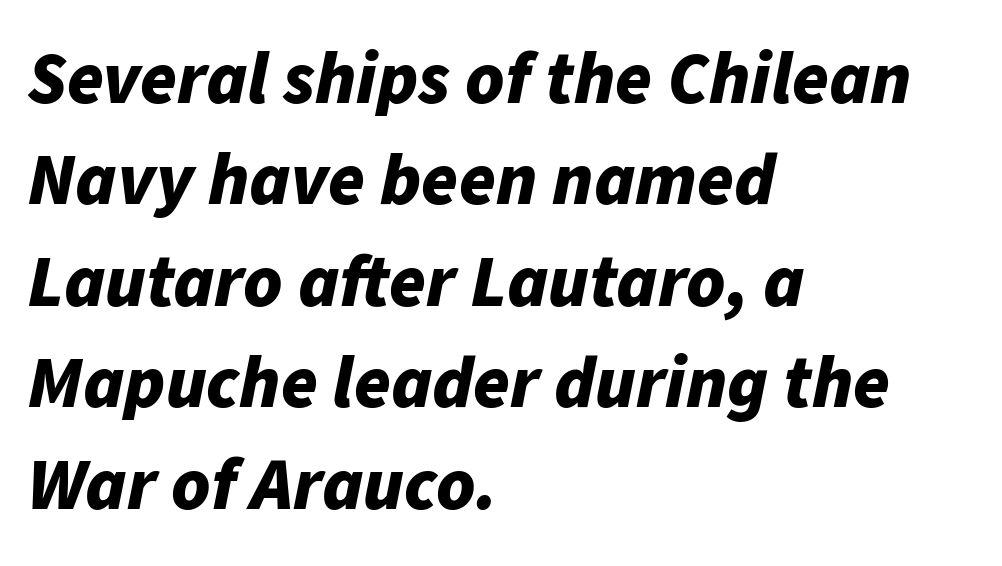
The image shows 74 px bold type, italic (leaning right); set left-aligned, normal line spacing (1.37x), normal letter spacing, not underlined; low stroke contrast and a medium x-height.
